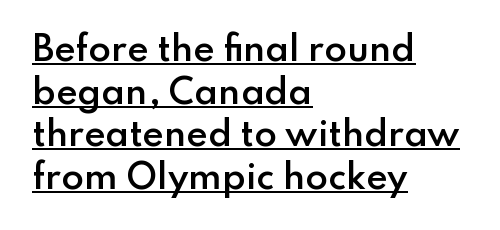
{"serif": "no", "italic": "no", "bold": "semi", "weight": "semibold", "width": "normal", "stroke_contrast": "low", "x_height": "small", "monospaced": "no", "underline": "yes", "align": "left", "line_spacing": "normal", "line_spacing_ratio": 1.29, "letter_spacing": "normal", "letter_spacing_em": 0.0, "glyph_px": 33}
